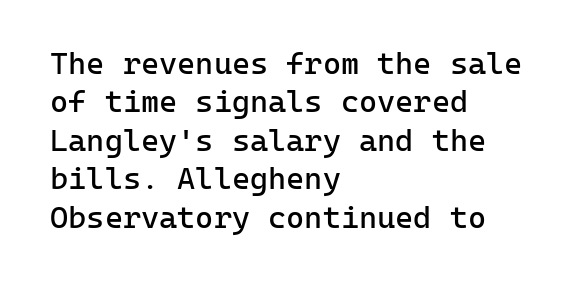
Which margin do the lines hug? The left one — the right edge is uneven. Notice how the stems are strictly vertical — no italics here. The typeface has the unassuming heft of standard copy or less. The font family rendered here belongs to the sans-serif group. Check under the words: just untouched page.
